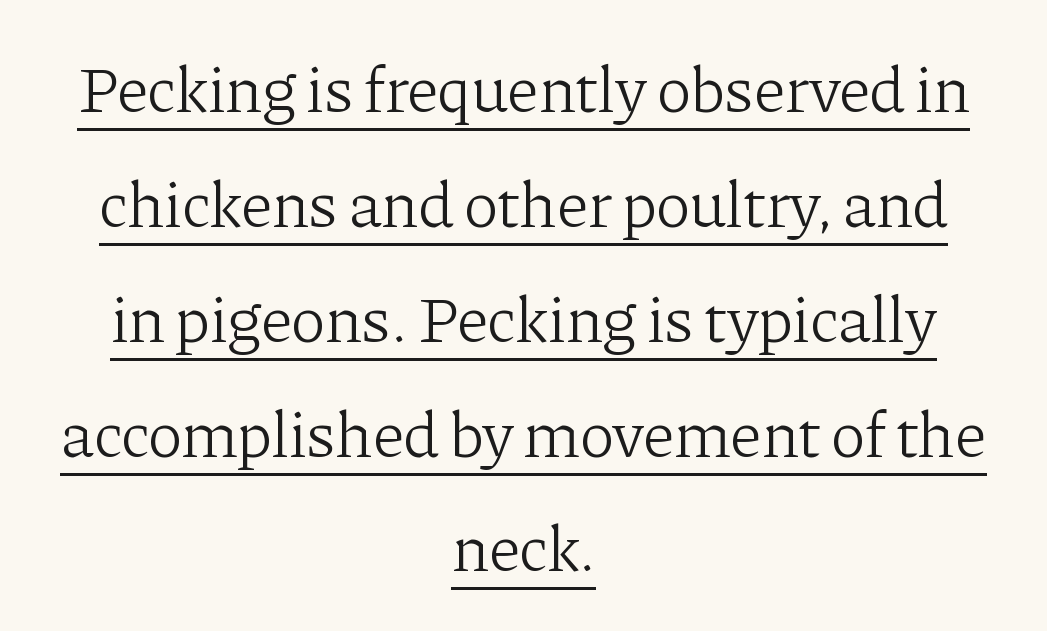
Q: Is the text bold? A: No.
Q: Is the text italic (slanted)? A: No, it is upright.
Q: Is the typeface a serif or a sans-serif typeface? A: Serif.
Q: Is the text underlined? A: Yes.
Q: How is the paragraph aligned? A: Centered.
Q: Is the spacing between letters normal or unusually wide? A: Normal.
Q: Width (condensed, normal, or wide)? A: Normal.
Q: Stroke contrast? A: Low.
Q: x-height? A: Medium.
Q: Monospaced? A: No.
